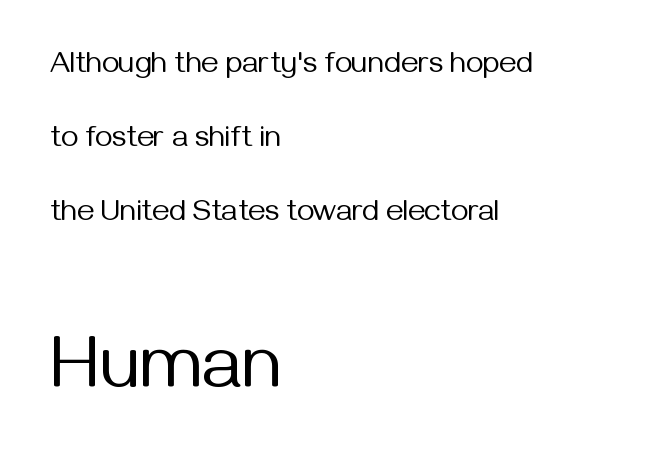
{"serif": "no", "italic": "no", "bold": "no", "weight": "regular", "width": "normal", "stroke_contrast": "medium", "x_height": "medium", "monospaced": "no", "underline": "no", "align": "left", "line_spacing": "loose", "line_spacing_ratio": 2.46, "letter_spacing": "normal", "letter_spacing_em": 0.0, "larger_block": "second", "size_ratio": 2.47, "glyph_px": 74}
